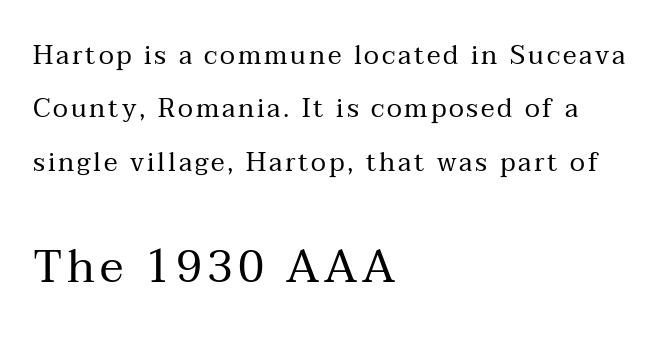
Check under the words: just untouched page. The glyphs in this specimen are seriffed. Heft: none added — not bold. This is the regular roman posture of the typeface.
